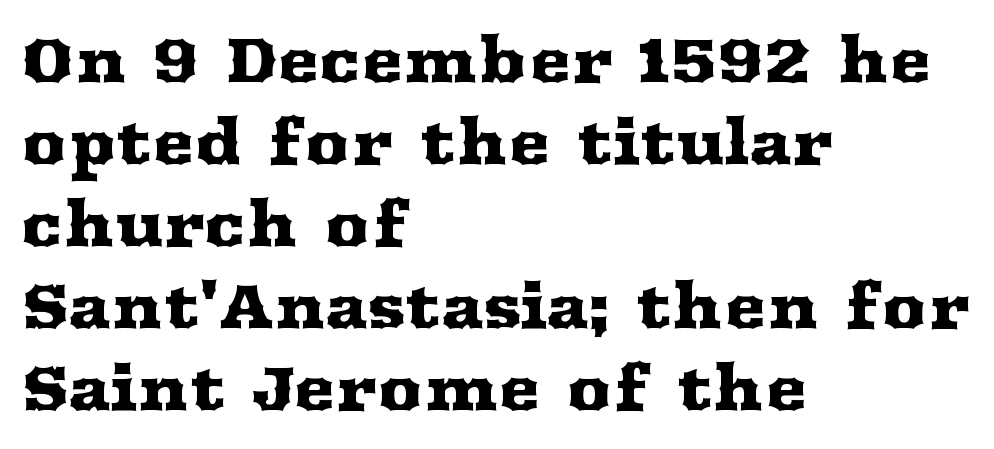
Baseline-to-baseline distance is the conventional proportion of letter height. Think of a printed novel: that variable character pitch is what you see here. In terms of posture, this sample is upright. Type without underlining. The rendering keeps characters at their native spacing. The text was rendered using a seriffed face with decorative stroke endings.
